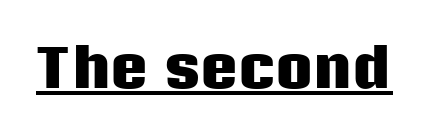
Q: Is the text bold? A: Yes.
Q: Is the text italic (slanted)? A: No, it is upright.
Q: Is the typeface a serif or a sans-serif typeface? A: Sans-serif.
Q: Is the text underlined? A: Yes.
Q: Is the spacing between letters normal or unusually wide? A: Normal.
Q: Width (condensed, normal, or wide)? A: Normal.
Q: Stroke contrast? A: Low.
Q: x-height? A: Large.
Q: Monospaced? A: No.
